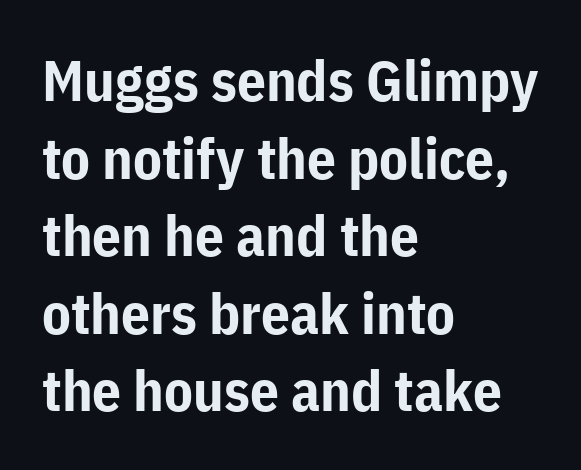
In terms of letterspacing, this is plain default setting. The typography opts for an upright posture over an oblique one. If you drew a ruler down the left edge, every line would touch it. These lines are composed in type without serifs. A normal amount of white space separates one row of letters from the next.
